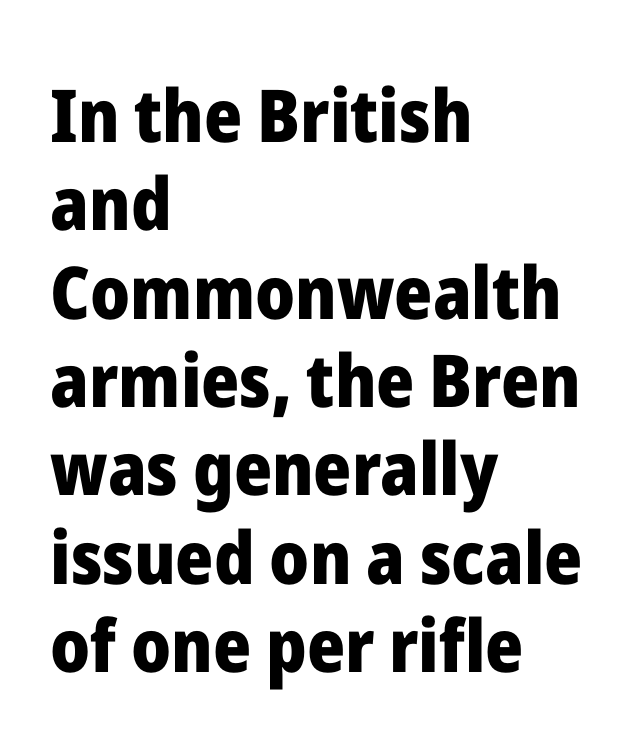
These lines carry a lot of weight — the face is fully bold. Nope, no serifs anywhere on these letters. Ordinary non-slanted type is in use. A typesetter would call this proportional, since set widths differ per character. Horizontal alignment here is leftward, the default for most running prose.
